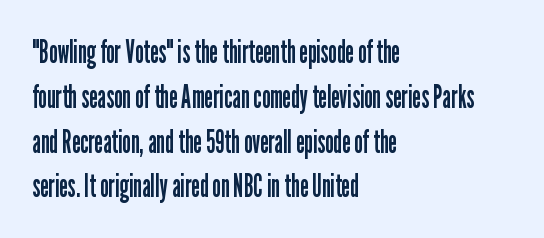
The image shows 32 px regular-weight, condensed sans-serif type, upright; set left-aligned, normal line spacing (1.4x), normal letter spacing, not underlined; low stroke contrast and a medium x-height.
